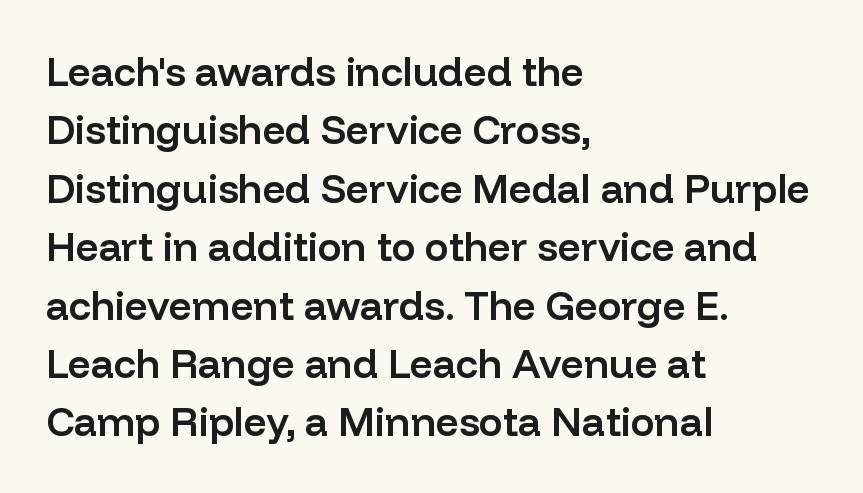
The image shows 40 px semibold sans-serif type, upright; set left-aligned, normal line spacing (1.46x), normal letter spacing, not underlined; low stroke contrast and a medium x-height.
